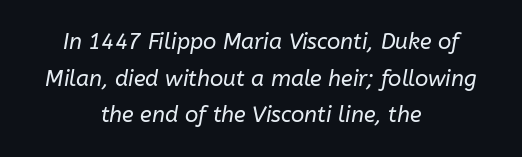
The image shows 22 px text type, italic (leaning right); set centered, normal line spacing (1.66x), normal letter spacing, not underlined.
